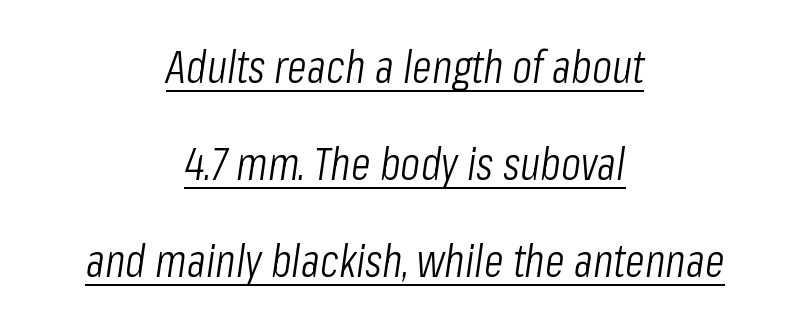
Q: Is the text bold? A: No.
Q: Is the text italic (slanted)? A: Yes, it leans right by about 8 degrees.
Q: Is the text underlined? A: Yes.
Q: How is the paragraph aligned? A: Centered.
Q: Is the spacing between letters normal or unusually wide? A: Normal.
Q: Is the spacing between lines tight, normal or loose? A: Loose.
Q: Width (condensed, normal, or wide)? A: Condensed.
Q: Stroke contrast? A: Low.
Q: x-height? A: Medium.
Q: Monospaced? A: No.
